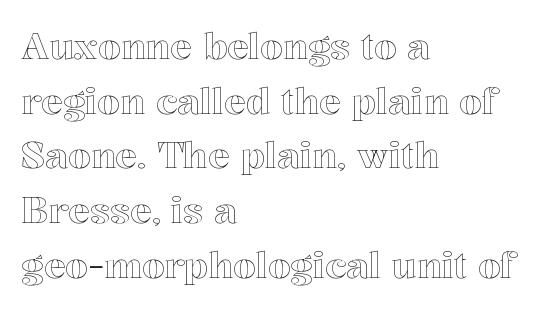
Look at the tracking — it's just the regular setting, nothing added. Interline gaps are of average width in this sample. Check the space under the baseline: it is left empty. Every row of glyphs begins at an identical x-position on the left. The passage shown is typed in a proportional face where columns would drift. A typesetter would mark this as roman, not italic.
